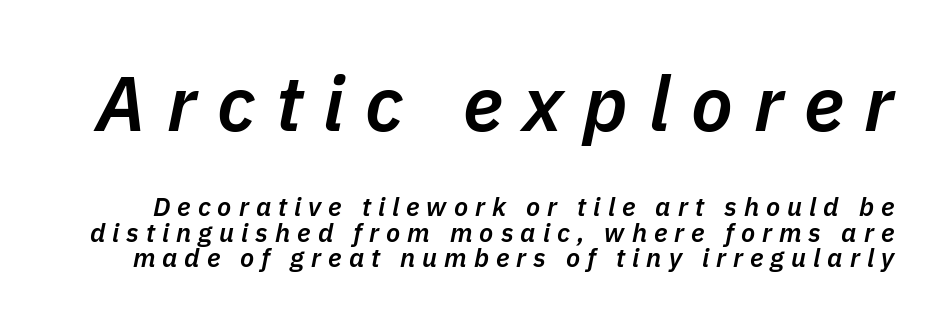
Q: Is the text bold? A: Semi-bold.
Q: Is the text italic (slanted)? A: Yes, it leans right by about 11 degrees.
Q: Is the text underlined? A: No.
Q: Is the spacing between letters normal or unusually wide? A: Unusually wide.
Q: Is the spacing between lines tight, normal or loose? A: Tight.
Q: Which block of text is set in a larger size, the first (top) or the second (bottom)? A: The first (top) one.
Q: Width (condensed, normal, or wide)? A: Normal.
Q: Stroke contrast? A: Low.
Q: x-height? A: Medium.
Q: Monospaced? A: No.
